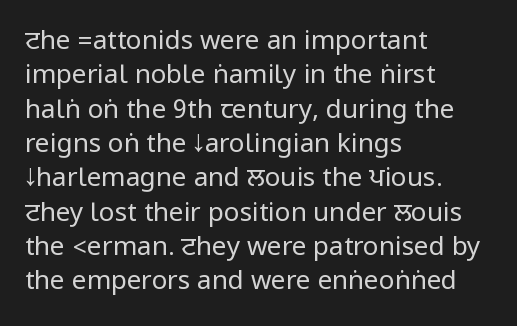
The image shows 26 px text type, upright; set left-aligned, normal line spacing (1.32x), normal letter spacing, not underlined.
